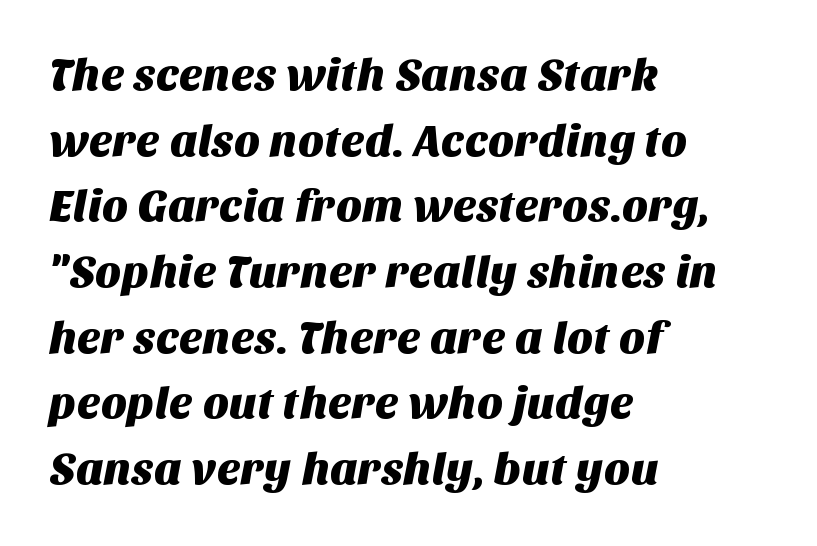
Q: Is the typeface a serif or a sans-serif typeface? A: Sans-serif.
Q: Is the text underlined? A: No.
Q: How is the paragraph aligned? A: Left-aligned.
Q: Is the spacing between letters normal or unusually wide? A: Normal.
Q: Is the spacing between lines tight, normal or loose? A: Normal.
Q: Width (condensed, normal, or wide)? A: Normal.
Q: Stroke contrast? A: Medium.
Q: x-height? A: Large.
Q: Monospaced? A: No.
